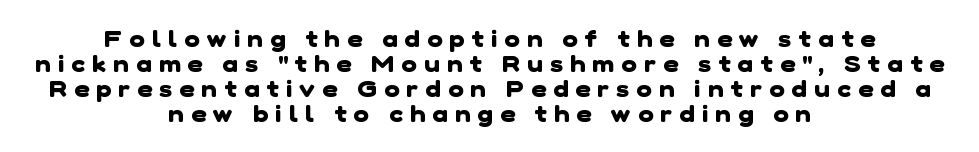
{"bold": "yes", "underline": "no", "align": "center", "line_spacing": "tight", "line_spacing_ratio": 1.08, "letter_spacing": "wide", "letter_spacing_em": 0.32, "glyph_px": 23}
